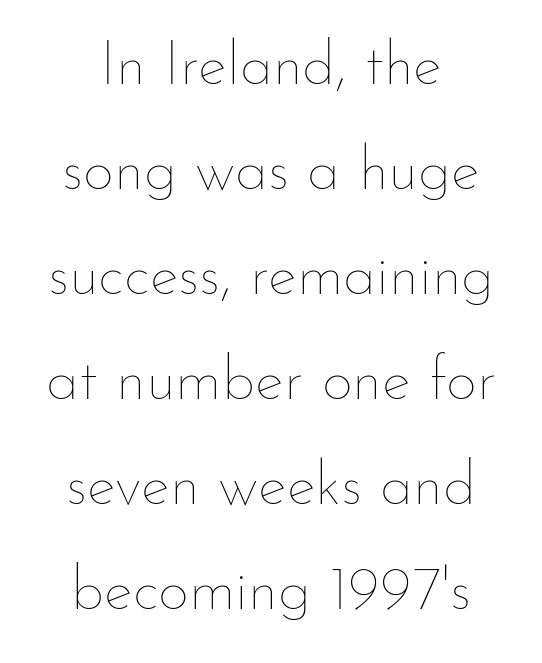
{"italic": "no", "bold": "no", "weight": "thin", "width": "normal", "stroke_contrast": "low", "x_height": "small", "monospaced": "no", "underline": "no", "line_spacing_ratio": 1.72, "letter_spacing": "normal", "letter_spacing_em": 0.0, "glyph_px": 61}
